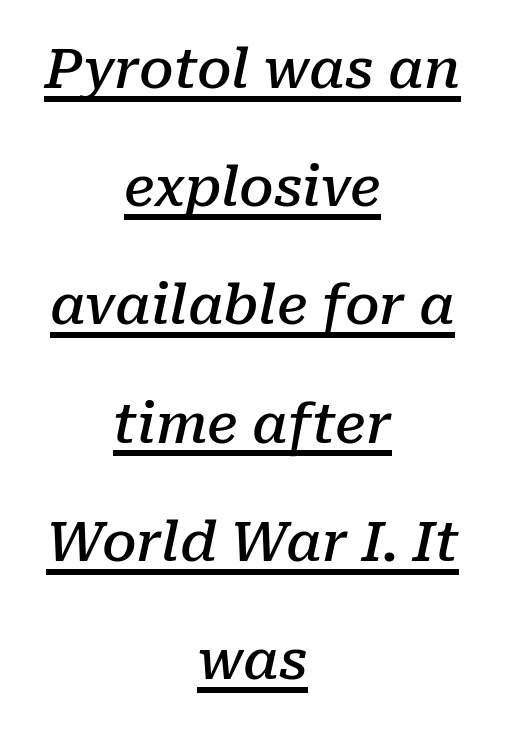
The gaps between neighbouring characters are ordinary and unremarkable. It's the slanting kind of type. The line-height multiplier appears high, well above default. A typesetter would call this proportional, since set widths differ per character. Layout note: lines centered. Serifs: yes, visible at the terminals of the letterforms.
